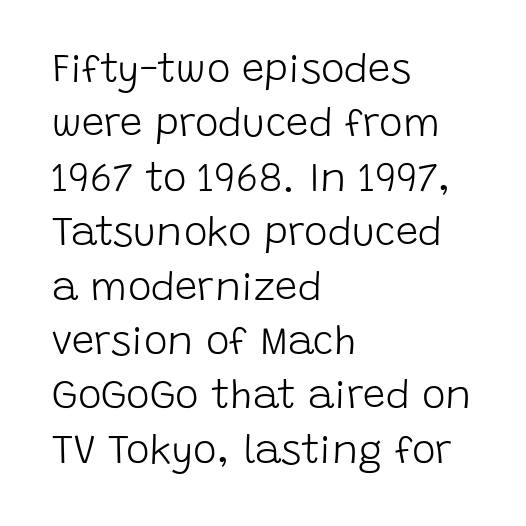
The image shows 40 px light sans-serif type, upright; set left-aligned, normal line spacing (1.36x), normal letter spacing, not underlined; low stroke contrast and a large x-height.
